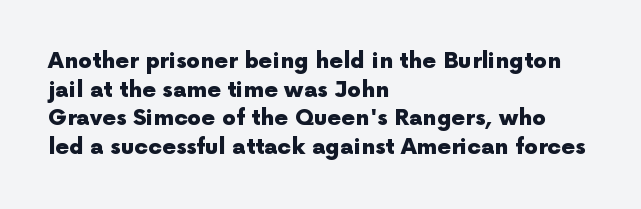
Teacher's note: observe the even left margin — that is flush-left alignment. You can tell it's not italic because the verticals are truly vertical. Words float on clear page, feet unadorned. The letterforms sit shoulder to shoulder at normal distance.
